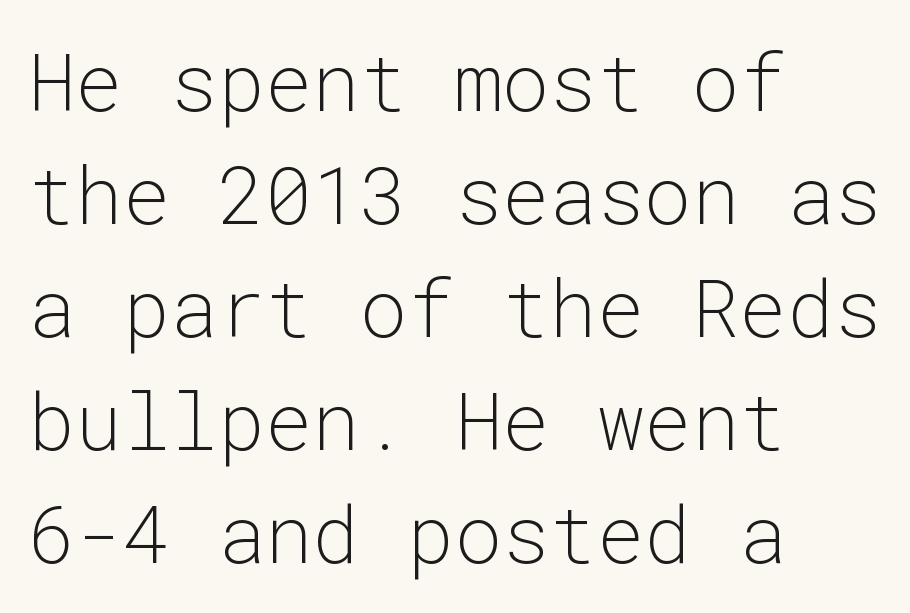
Q: Is the text bold? A: No.
Q: Is the text italic (slanted)? A: No, it is upright.
Q: Is the typeface a serif or a sans-serif typeface? A: Sans-serif.
Q: Is the text underlined? A: No.
Q: How is the paragraph aligned? A: Left-aligned.
Q: Is the spacing between letters normal or unusually wide? A: Normal.
Q: Is the spacing between lines tight, normal or loose? A: Normal.
Q: Width (condensed, normal, or wide)? A: Normal.
Q: Stroke contrast? A: Low.
Q: x-height? A: Medium.
Q: Monospaced? A: Yes.
